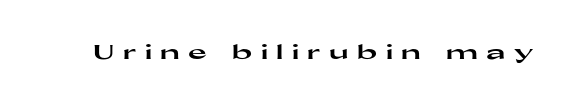
Q: Is the text bold? A: Yes.
Q: Is the text italic (slanted)? A: No, it is upright.
Q: Is the text underlined? A: No.
Q: Is the spacing between letters normal or unusually wide? A: Unusually wide.
